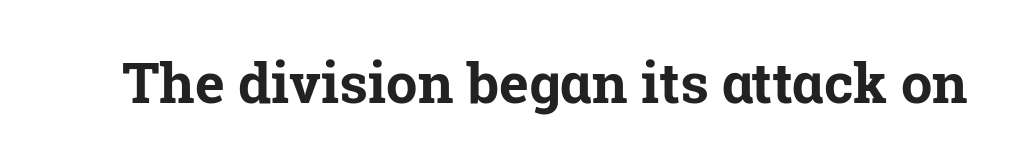
{"serif": "yes", "italic": "no", "bold": "yes", "weight": "bold", "width": "normal", "stroke_contrast": "low", "x_height": "medium", "monospaced": "no", "underline": "no", "letter_spacing": "normal", "letter_spacing_em": 0.0, "glyph_px": 56}
